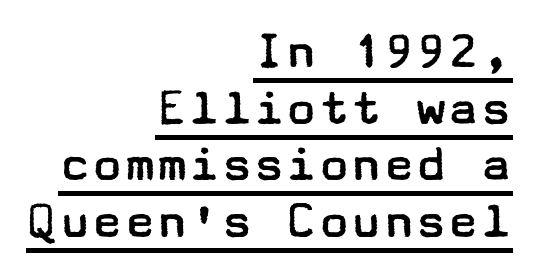
Somebody hit Ctrl+U on this one — the words are underlined. Honestly, the rows look squashed on top of each other. Each word holds together tightly as a unit, with standard inter-letter gaps. The cut favours lightness, reaching ordinary text weight at its darkest.
